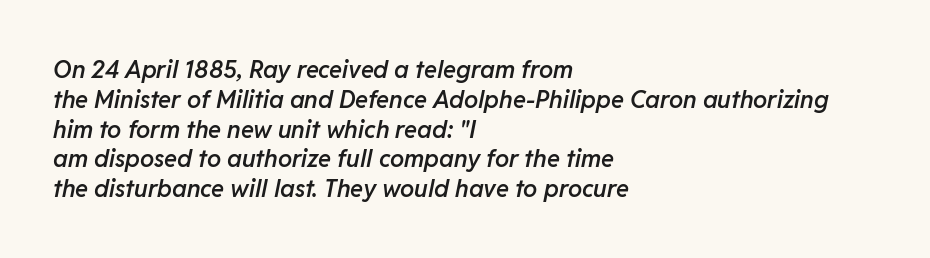
{"italic": "yes", "lean": "right", "slant_degrees": 11, "bold": "semi", "underline": "no", "align": "left", "line_spacing_ratio": 1.24, "letter_spacing": "normal", "letter_spacing_em": 0.0, "glyph_px": 24}
